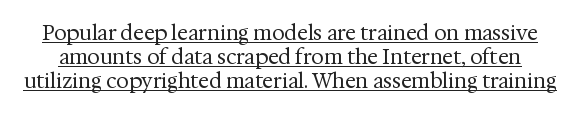
The image shows 20 px text type, upright; set line spacing 1.21x, normal letter spacing, underlined.
